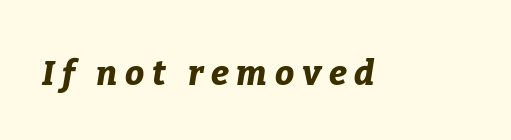
{"italic": "yes", "lean": "right", "slant_degrees": 9, "bold": "yes", "weight": "bold", "width": "normal", "stroke_contrast": "low", "x_height": "medium", "monospaced": "no", "underline": "no", "letter_spacing": "wide", "letter_spacing_em": 0.23, "glyph_px": 34}
